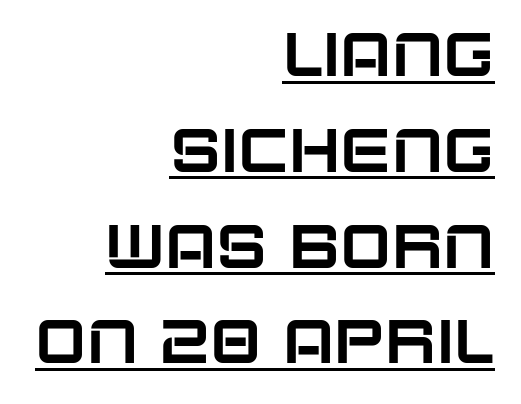
The image shows 61 px sans-serif type, upright; set right-aligned, normal line spacing (1.57x), normal letter spacing, underlined; low stroke contrast and a large x-height.
